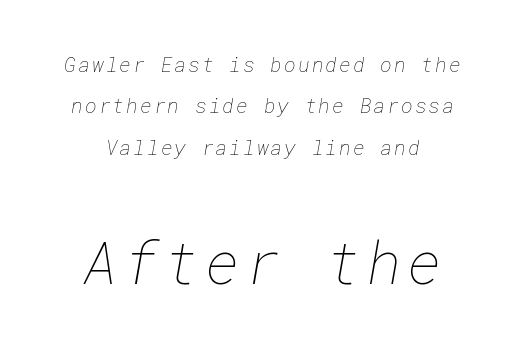
{"bold": "no", "weight": "thin", "width": "normal", "stroke_contrast": "low", "x_height": "medium", "underline": "no", "align": "center", "line_spacing": "loose", "line_spacing_ratio": 2.07, "larger_block": "second", "size_ratio": 2.95, "glyph_px": 59}
